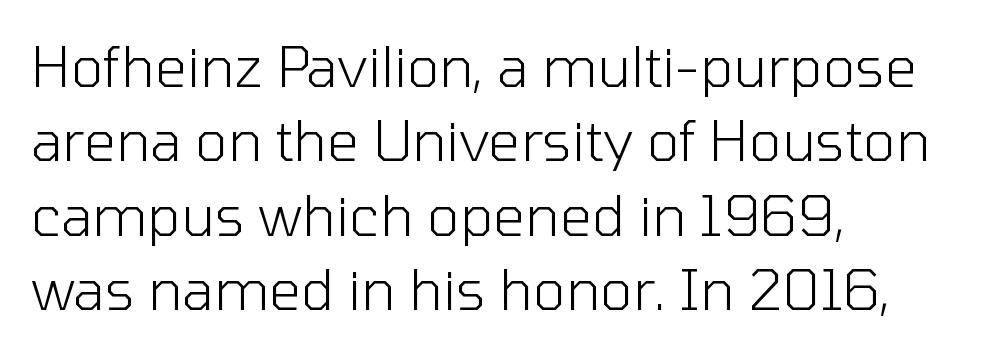
{"serif": "no", "italic": "no", "bold": "no", "weight": "light", "width": "normal", "stroke_contrast": "low", "x_height": "medium", "monospaced": "no", "underline": "no", "align": "left", "line_spacing": "normal", "line_spacing_ratio": 1.33, "letter_spacing": "normal", "letter_spacing_em": 0.0, "glyph_px": 56}
